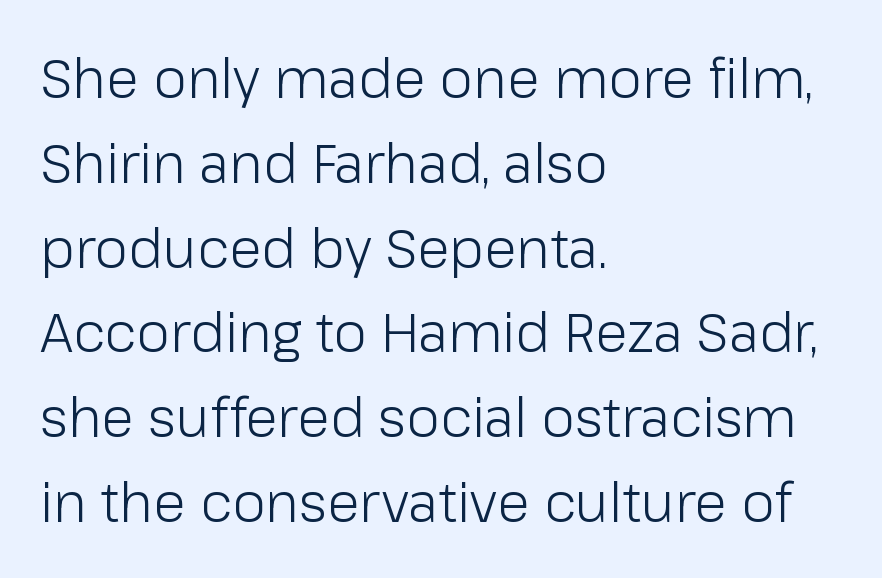
Q: Is the text bold? A: No.
Q: Is the text italic (slanted)? A: No, it is upright.
Q: Is the typeface a serif or a sans-serif typeface? A: Sans-serif.
Q: Is the text underlined? A: No.
Q: How is the paragraph aligned? A: Left-aligned.
Q: Is the spacing between letters normal or unusually wide? A: Normal.
Q: Is the spacing between lines tight, normal or loose? A: Normal.
Q: Width (condensed, normal, or wide)? A: Normal.
Q: Stroke contrast? A: Low.
Q: x-height? A: Medium.
Q: Monospaced? A: No.
